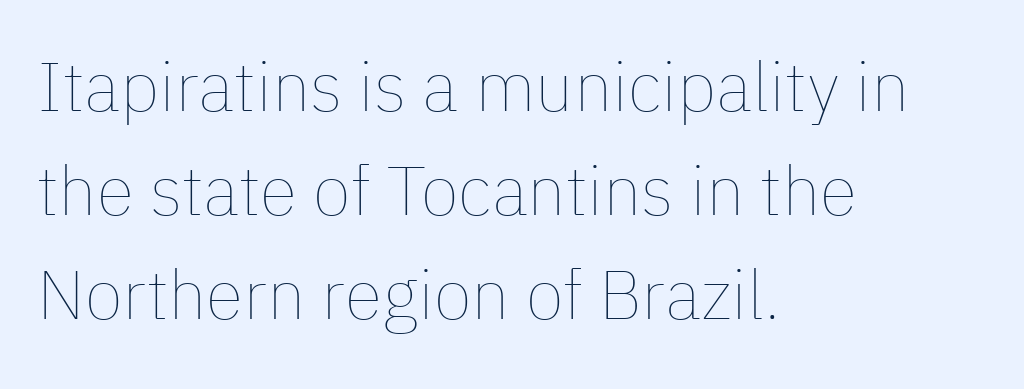
Q: Is the text bold? A: No.
Q: Is the text italic (slanted)? A: No, it is upright.
Q: Is the text underlined? A: No.
Q: How is the paragraph aligned? A: Left-aligned.
Q: Is the spacing between letters normal or unusually wide? A: Normal.
Q: Is the spacing between lines tight, normal or loose? A: Normal.
Q: Width (condensed, normal, or wide)? A: Normal.
Q: Stroke contrast? A: Low.
Q: x-height? A: Medium.
Q: Monospaced? A: No.
